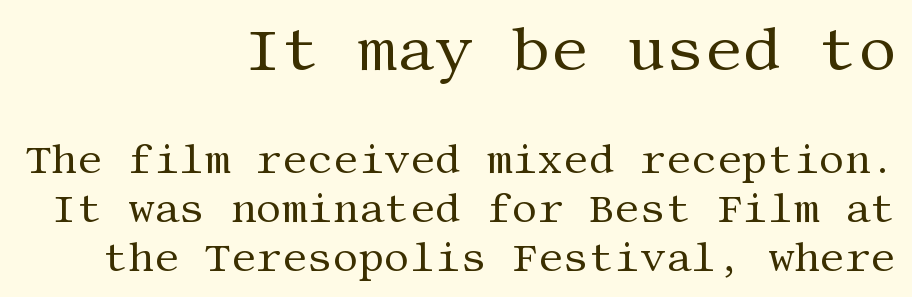
{"serif": "yes", "italic": "no", "bold": "no", "weight": "regular", "width": "normal", "stroke_contrast": "medium", "x_height": "large", "underline": "no", "align": "right", "line_spacing_ratio": 1.22, "letter_spacing": "normal", "letter_spacing_em": 0.0, "larger_block": "first", "size_ratio": 1.5, "glyph_px": 60}
